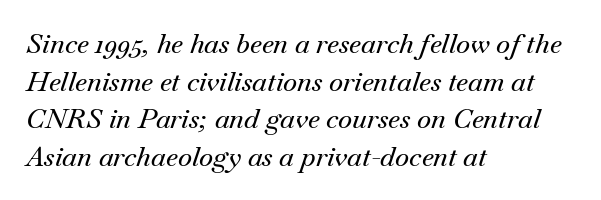
{"italic": "yes", "lean": "right", "slant_degrees": 18, "underline": "no", "align": "left", "line_spacing": "normal", "line_spacing_ratio": 1.39, "letter_spacing": "normal", "letter_spacing_em": 0.0, "glyph_px": 27}
